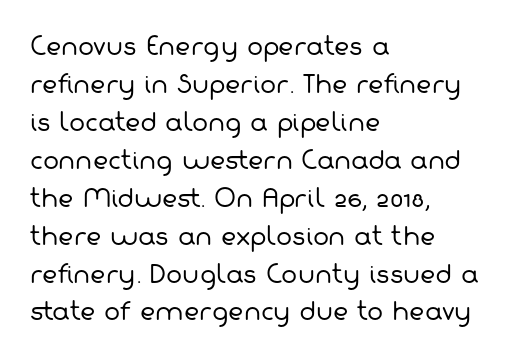
The image shows 24 px text type; set left-aligned, normal line spacing (1.58x), normal letter spacing, not underlined.
